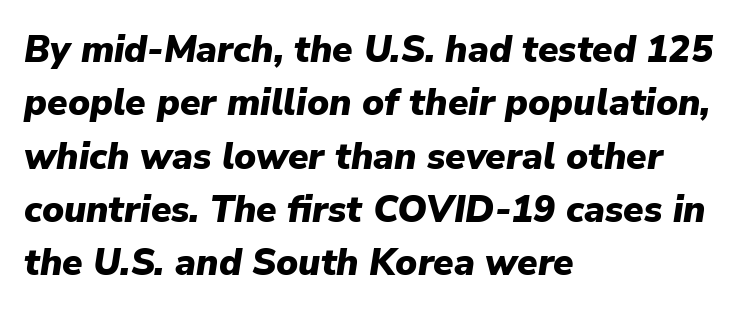
{"italic": "yes", "lean": "right", "slant_degrees": 9, "bold": "yes", "weight": "heavy", "width": "normal", "stroke_contrast": "low", "x_height": "medium", "monospaced": "no", "underline": "no", "align": "left", "line_spacing": "normal", "line_spacing_ratio": 1.44, "letter_spacing": "normal", "letter_spacing_em": 0.0, "glyph_px": 37}
